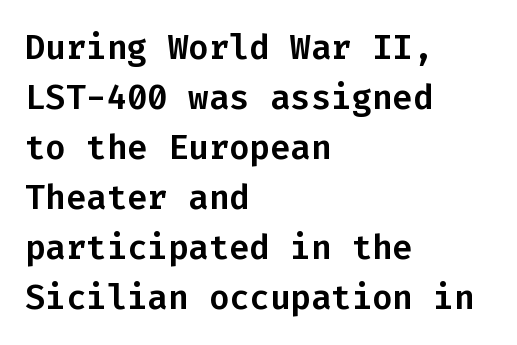
Q: Is the text italic (slanted)? A: No, it is upright.
Q: Is the typeface a serif or a sans-serif typeface? A: Sans-serif.
Q: Is the text underlined? A: No.
Q: How is the paragraph aligned? A: Left-aligned.
Q: Is the spacing between letters normal or unusually wide? A: Normal.
Q: Is the spacing between lines tight, normal or loose? A: Normal.
Q: Width (condensed, normal, or wide)? A: Normal.
Q: Stroke contrast? A: Low.
Q: x-height? A: Medium.
Q: Monospaced? A: Yes.
